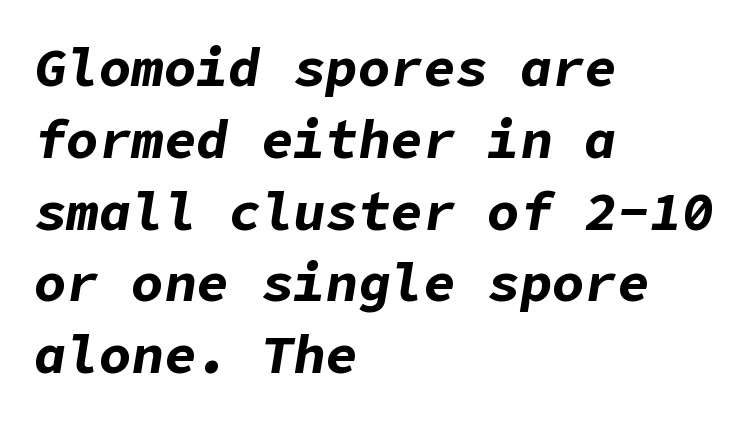
The image shows 54 px bold type, italic (leaning right); set left-aligned, normal line spacing (1.33x), normal letter spacing, not underlined; low stroke contrast and a medium x-height.
